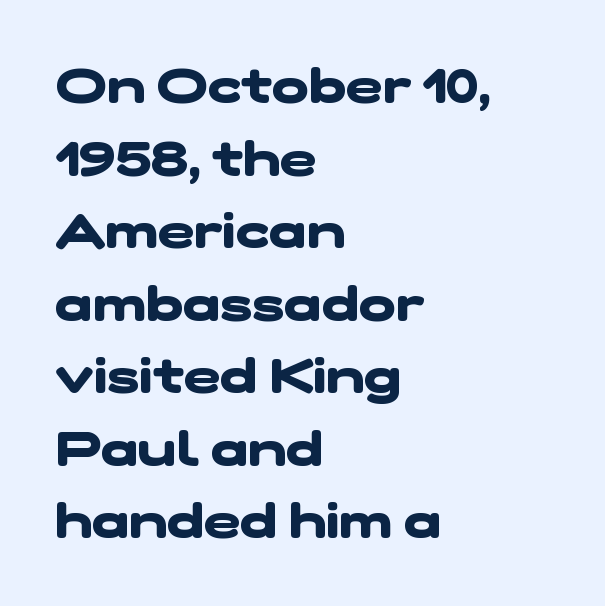
The image shows 49 px heavy, wide sans-serif type; set left-aligned, normal line spacing (1.48x), normal letter spacing, not underlined; low stroke contrast and a medium x-height.
